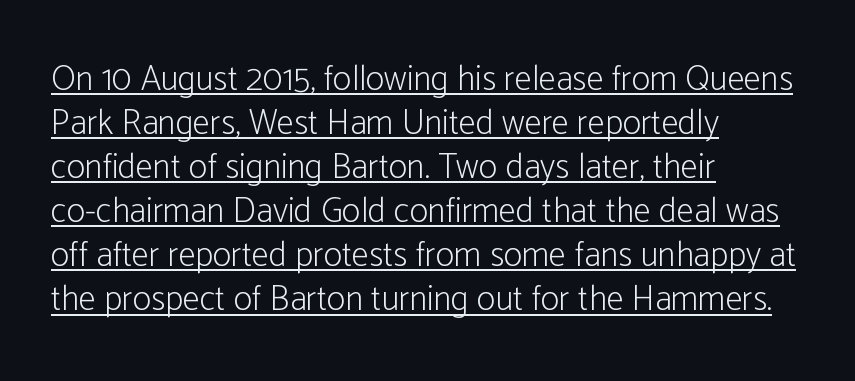
The image shows 35 px light, condensed sans-serif type, upright; set left-aligned, normal line spacing (1.26x), normal letter spacing, underlined; low stroke contrast and a medium x-height.
